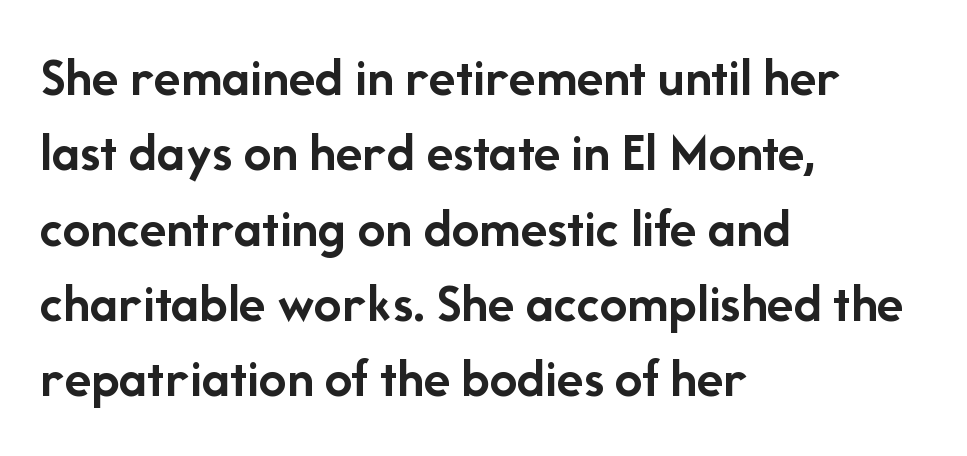
Q: Is the text bold? A: Yes.
Q: Is the text italic (slanted)? A: No, it is upright.
Q: Is the typeface a serif or a sans-serif typeface? A: Sans-serif.
Q: Is the text underlined? A: No.
Q: How is the paragraph aligned? A: Left-aligned.
Q: Is the spacing between letters normal or unusually wide? A: Normal.
Q: Is the spacing between lines tight, normal or loose? A: Normal.
Q: Width (condensed, normal, or wide)? A: Normal.
Q: Stroke contrast? A: Low.
Q: x-height? A: Medium.
Q: Monospaced? A: No.
